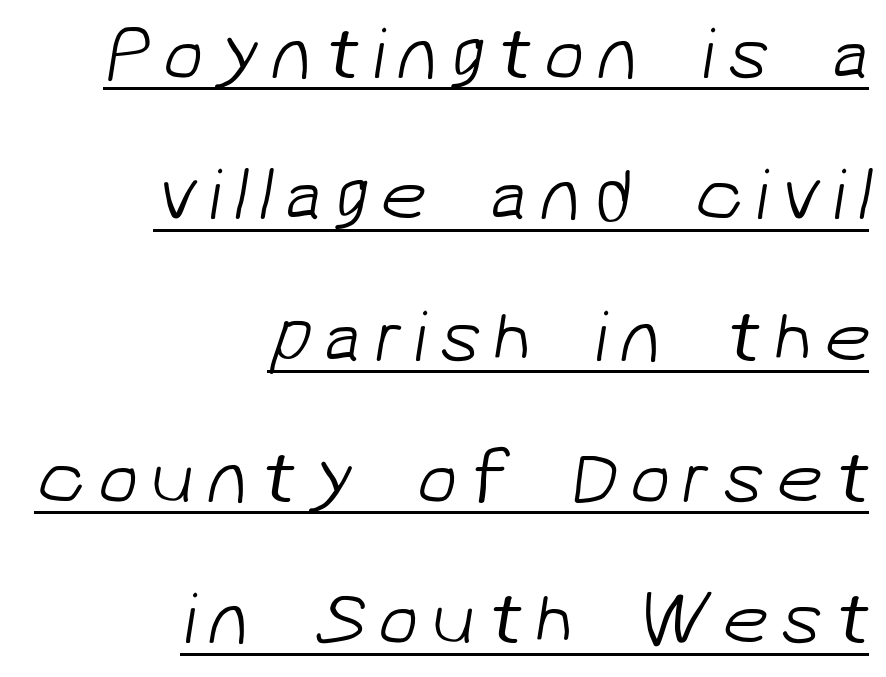
Spacing verdict: proportional, widths tailored to each character. Quick note: underline on. Baseline-to-baseline distance is far greater than the letter height. No extra ink here — the face is not bold. Nothing sits at the stroke ends, so this counts as sans-serif.
